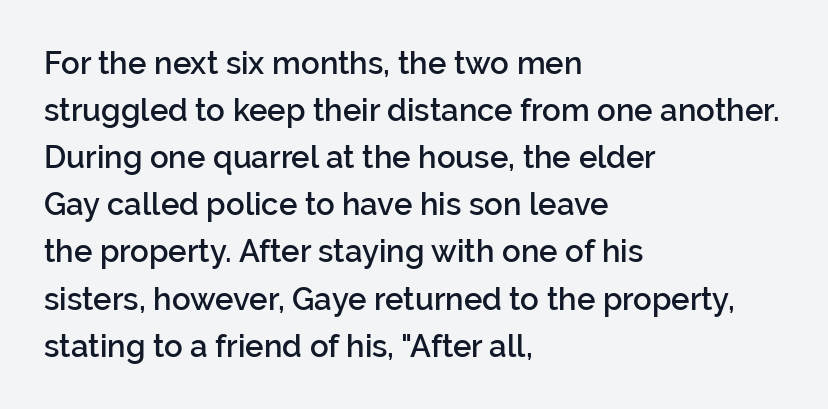
Observe the absence of serifs on each vertical stroke in this sample. Look at the tracking — it's just the regular setting, nothing added. A bit beefed up — I'd call it semibold rather than bold. Alignment: flush left.
